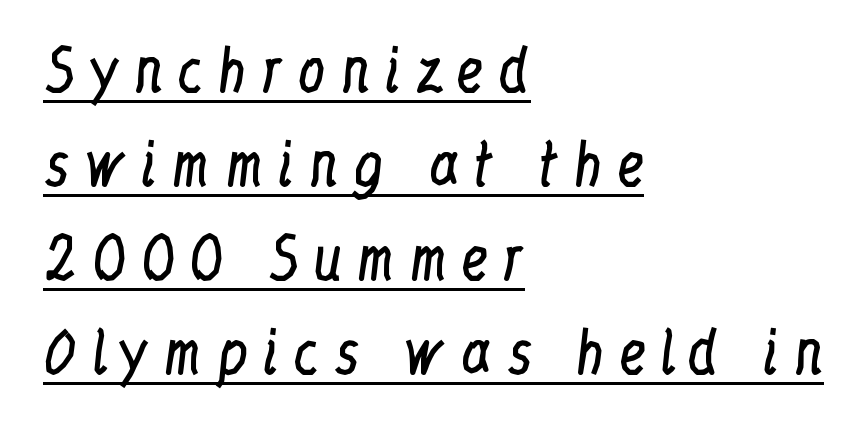
Line spacing here is normal. Glance below the letters and you will spot a drawn line. Nothing heavy about these letters — not bold at all. The tracking jumps out immediately: characters are airy and widely separated. A serif font was chosen for this passage.
